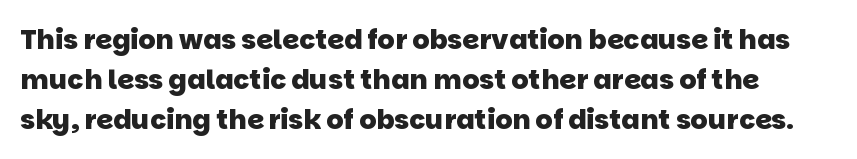
The image shows 27 px bold type; set normal line spacing (1.48x), normal letter spacing, not underlined.
